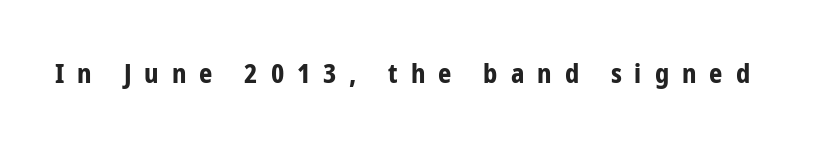
The image shows 26 px bold type, upright; set unusually wide letter spacing (+0.5 em), not underlined.
